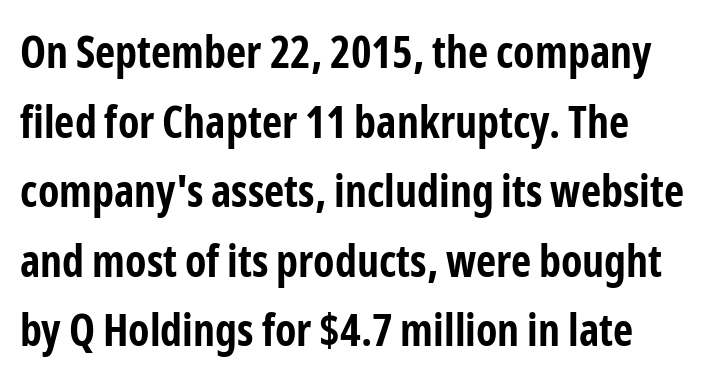
{"serif": "no", "italic": "no", "bold": "yes", "weight": "bold", "width": "condensed", "stroke_contrast": "low", "x_height": "medium", "monospaced": "no", "underline": "no", "align": "left", "line_spacing": "normal", "line_spacing_ratio": 1.58, "letter_spacing": "normal", "letter_spacing_em": 0.0, "glyph_px": 44}
